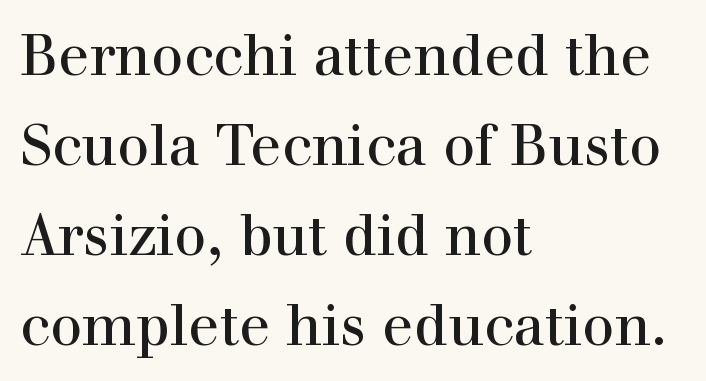
The image shows 57 px serif type, upright; set left-aligned, normal line spacing (1.58x), normal letter spacing, not underlined; a medium x-height.
